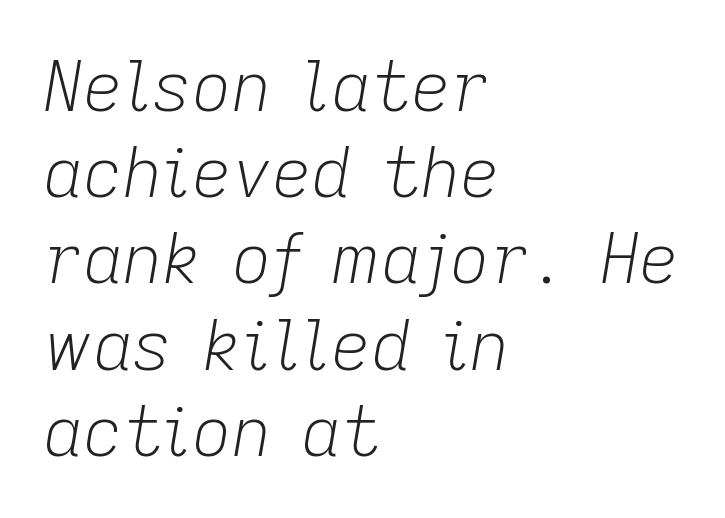
The image shows 69 px light type, italic (leaning right); set left-aligned, normal line spacing (1.25x), normal letter spacing, not underlined; low stroke contrast and a medium x-height.
